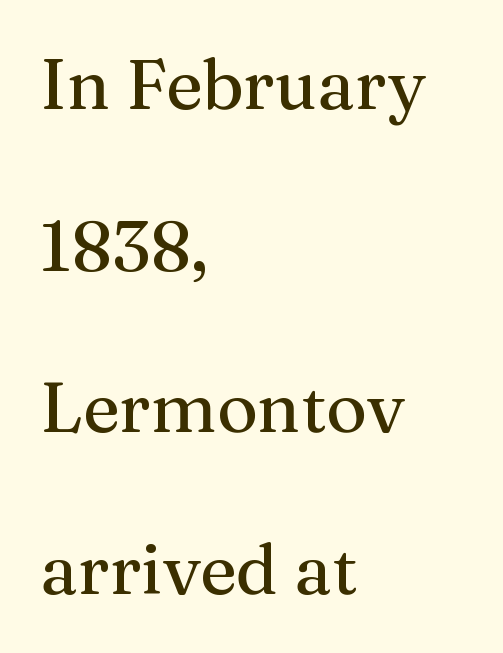
Q: Is the text italic (slanted)? A: No, it is upright.
Q: Is the typeface a serif or a sans-serif typeface? A: Serif.
Q: Is the text underlined? A: No.
Q: How is the paragraph aligned? A: Left-aligned.
Q: Is the spacing between letters normal or unusually wide? A: Normal.
Q: Is the spacing between lines tight, normal or loose? A: Loose.
Q: Width (condensed, normal, or wide)? A: Normal.
Q: Stroke contrast? A: Medium.
Q: x-height? A: Medium.
Q: Monospaced? A: No.
